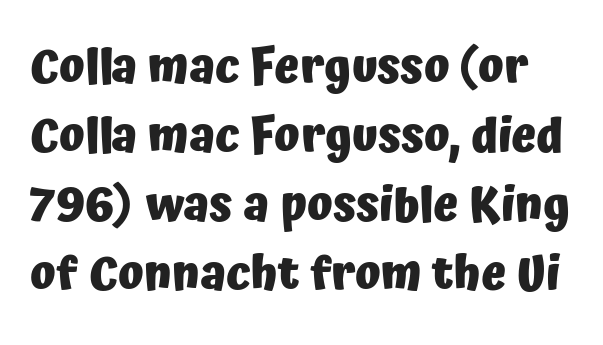
The image shows 47 px heavy sans-serif type, upright; set normal line spacing (1.47x), normal letter spacing, not underlined; low stroke contrast and a medium x-height.
